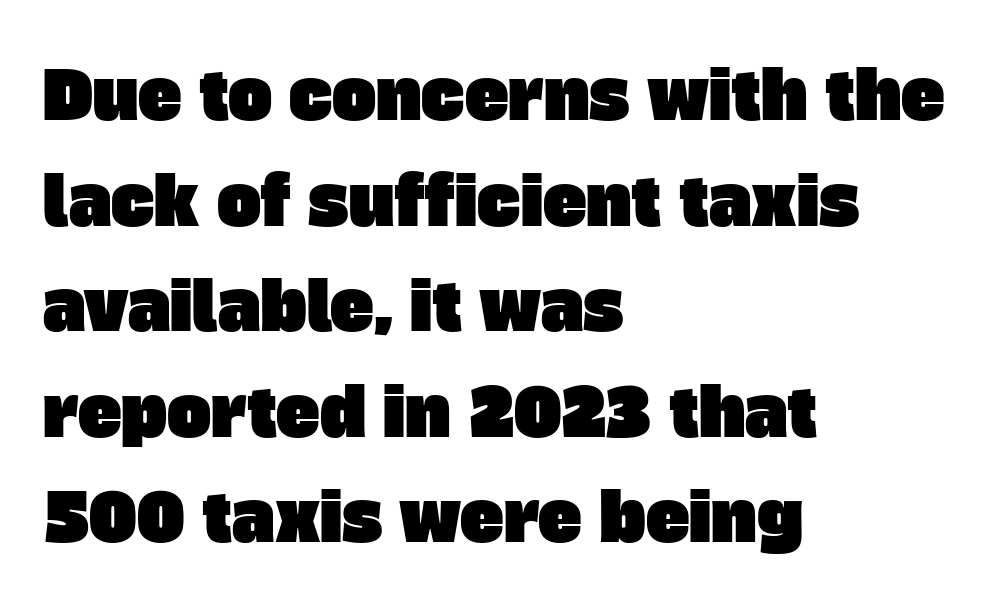
The image shows 66 px sans-serif type; set left-aligned, normal line spacing (1.6x), normal letter spacing, not underlined; low stroke contrast and a large x-height.
